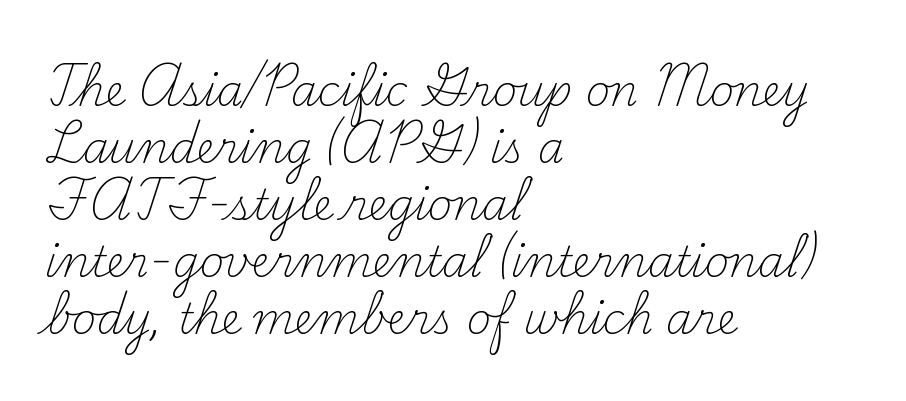
The image shows 42 px light type; set left-aligned, normal line spacing (1.36x), normal letter spacing, not underlined; medium stroke contrast and a small x-height.
